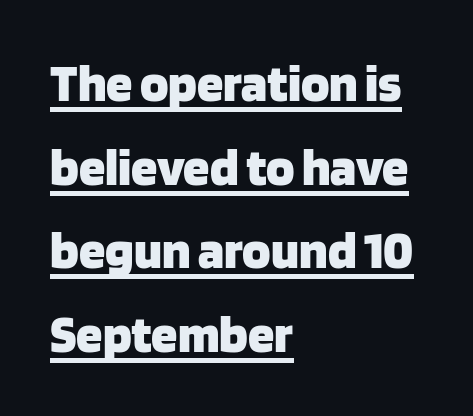
The image shows 53 px heavy sans-serif type, upright; set left-aligned, normal line spacing (1.58x), normal letter spacing, underlined; low stroke contrast and a large x-height.
